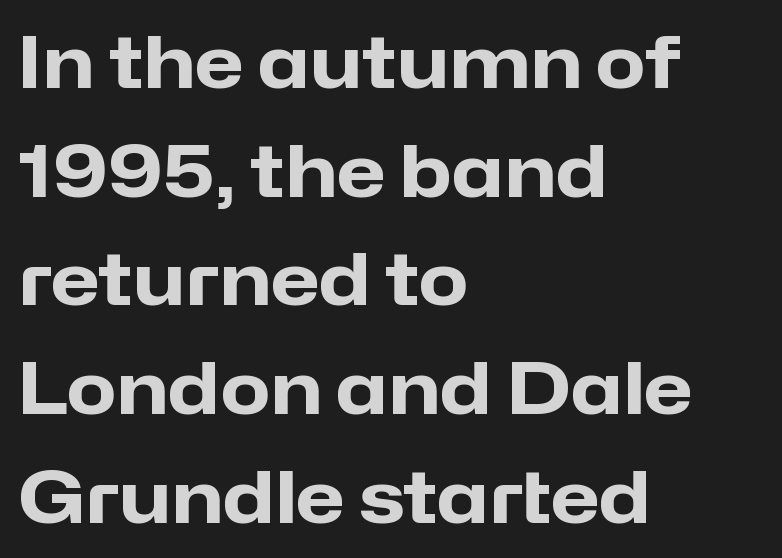
{"serif": "no", "italic": "no", "bold": "yes", "weight": "heavy", "width": "normal", "stroke_contrast": "low", "x_height": "medium", "monospaced": "no", "underline": "no", "align": "left", "line_spacing": "normal", "line_spacing_ratio": 1.51, "letter_spacing": "normal", "letter_spacing_em": 0.0, "glyph_px": 72}
